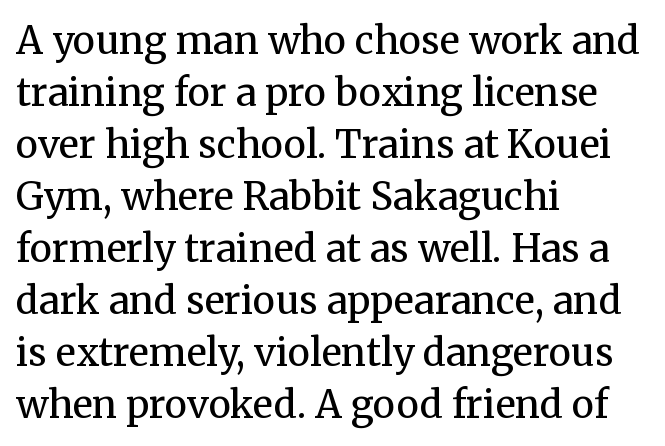
Glyph-to-glyph distance matches everyday printed text. Whoever set this chose a conventional vertical rhythm. Weight: not bold — regular or lighter. You could not count columns in this text — the font is proportionally spaced. Upright lettering throughout. The baseline area is clear.
